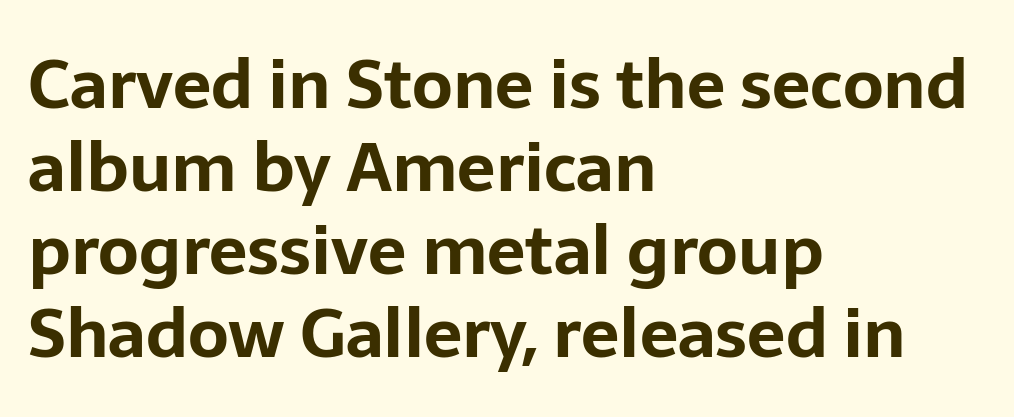
Q: Is the text bold? A: Yes.
Q: Is the text italic (slanted)? A: No, it is upright.
Q: Is the typeface a serif or a sans-serif typeface? A: Sans-serif.
Q: Is the text underlined? A: No.
Q: How is the paragraph aligned? A: Left-aligned.
Q: Is the spacing between letters normal or unusually wide? A: Normal.
Q: Width (condensed, normal, or wide)? A: Normal.
Q: Stroke contrast? A: Low.
Q: x-height? A: Medium.
Q: Monospaced? A: No.
